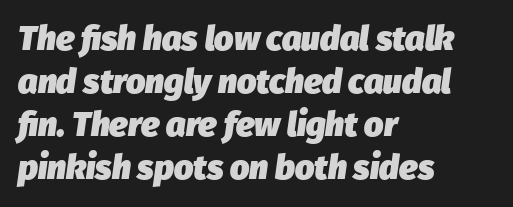
This block has exactly the height ordinary leading produces. Nobody drew a line under any word here. Is this a fixed-width face? No — the glyphs have proportional, varying widths. Caption: standard tracking, unaltered. Line starts are locked; line ends wander.
